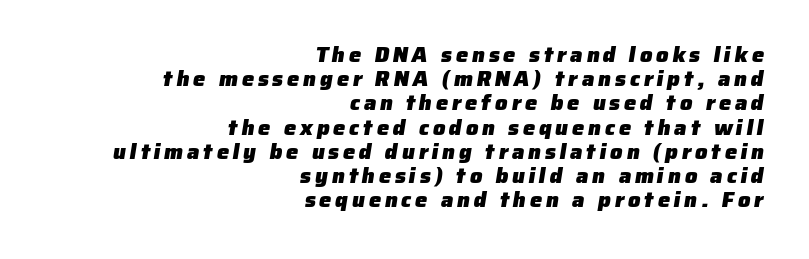
The image shows 22 px bold type; set right-aligned, tight line spacing (1.1x), not underlined.
